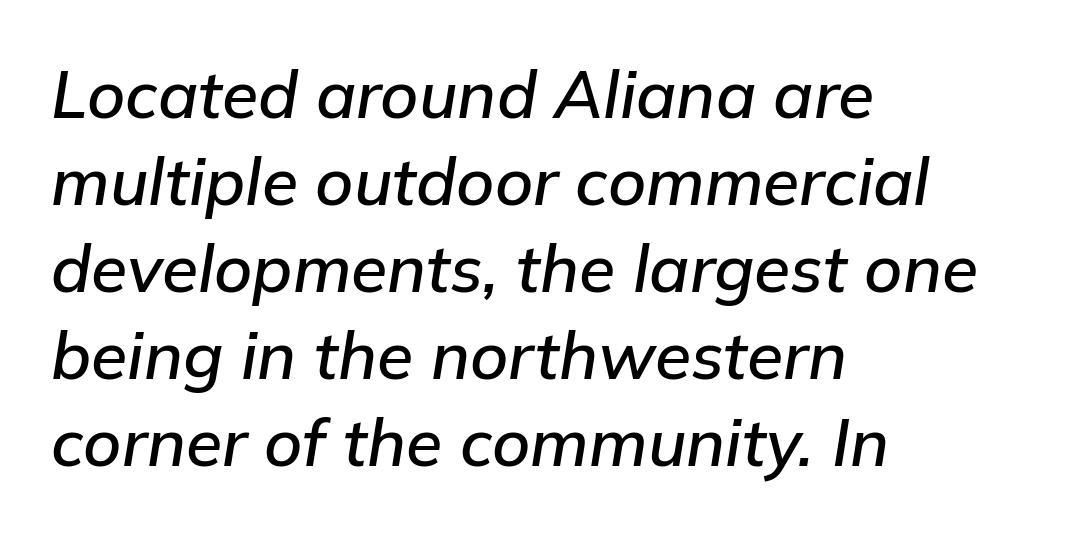
Q: Is the text italic (slanted)? A: Yes, it leans right by about 9 degrees.
Q: Is the text underlined? A: No.
Q: How is the paragraph aligned? A: Left-aligned.
Q: Is the spacing between letters normal or unusually wide? A: Normal.
Q: Is the spacing between lines tight, normal or loose? A: Normal.
Q: Width (condensed, normal, or wide)? A: Normal.
Q: Stroke contrast? A: Low.
Q: x-height? A: Medium.
Q: Monospaced? A: No.
